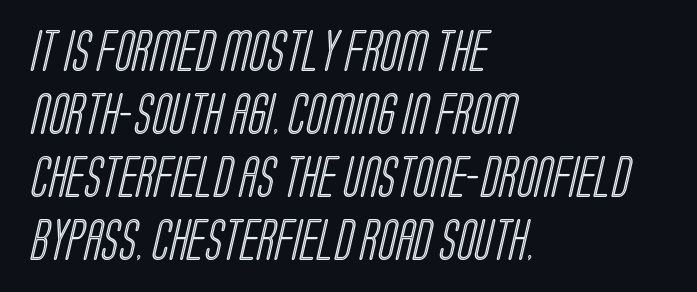
{"width": "condensed", "x_height": "large", "monospaced": "no", "underline": "no", "align": "left", "line_spacing": "normal", "line_spacing_ratio": 1.54, "letter_spacing": "normal", "letter_spacing_em": 0.0, "glyph_px": 41}
